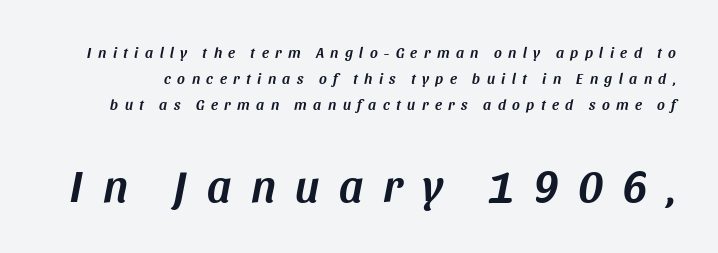
Q: Is the text italic (slanted)? A: Yes, it leans right by about 11 degrees.
Q: Is the text underlined? A: No.
Q: Is the spacing between letters normal or unusually wide? A: Unusually wide.
Q: Which block of text is set in a larger size, the first (top) or the second (bottom)? A: The second (bottom) one.
Q: Width (condensed, normal, or wide)? A: Normal.
Q: Stroke contrast? A: Medium.
Q: x-height? A: Large.
Q: Monospaced? A: No.
